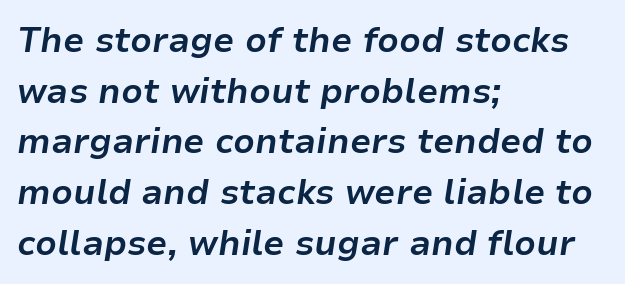
{"italic": "yes", "lean": "right", "slant_degrees": 9, "bold": "yes", "weight": "bold", "width": "normal", "stroke_contrast": "low", "x_height": "medium", "monospaced": "no", "underline": "no", "align": "left", "line_spacing": "normal", "line_spacing_ratio": 1.49, "letter_spacing": "normal", "letter_spacing_em": 0.0, "glyph_px": 34}
